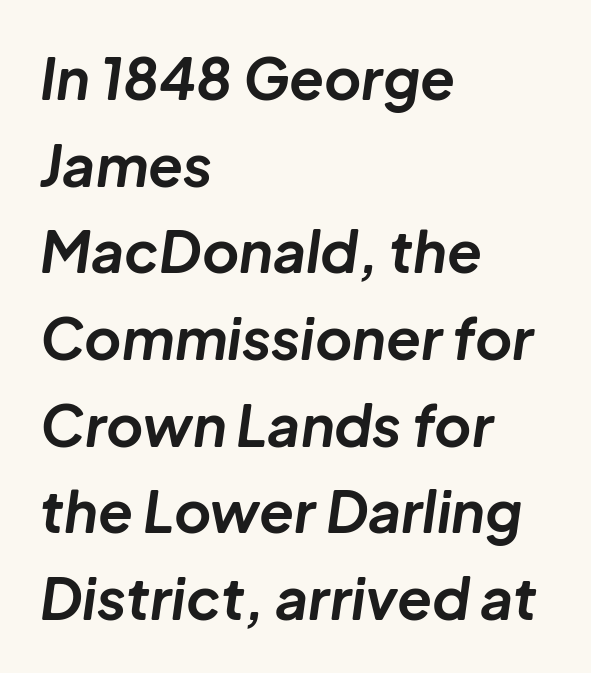
The image shows 57 px bold type, italic (leaning right); set left-aligned, normal line spacing (1.52x), normal letter spacing, not underlined; low stroke contrast and a medium x-height.
